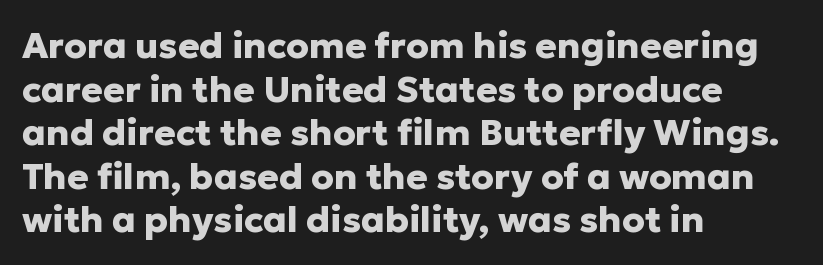
{"serif": "no", "italic": "no", "bold": "yes", "weight": "heavy", "width": "normal", "stroke_contrast": "low", "x_height": "medium", "monospaced": "no", "underline": "no", "align": "left", "line_spacing_ratio": 1.21, "letter_spacing": "normal", "letter_spacing_em": 0.0, "glyph_px": 36}
